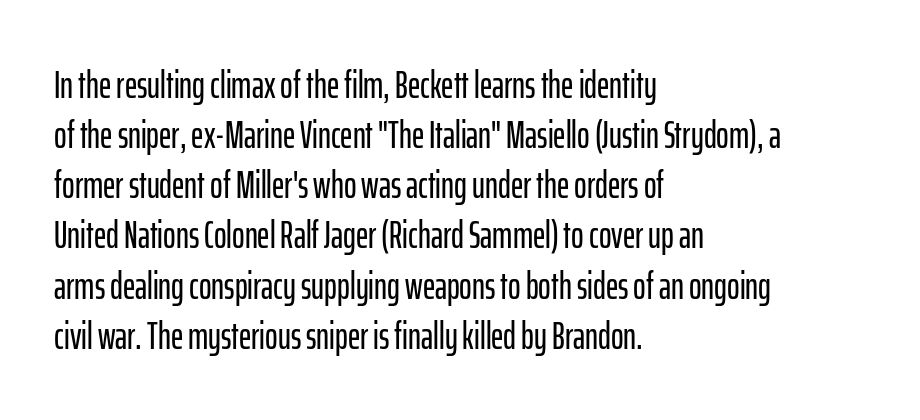
{"serif": "no", "italic": "no", "width": "condensed", "stroke_contrast": "low", "x_height": "medium", "monospaced": "no", "underline": "no", "align": "left", "line_spacing": "normal", "line_spacing_ratio": 1.32, "letter_spacing": "normal", "letter_spacing_em": 0.0, "glyph_px": 38}
